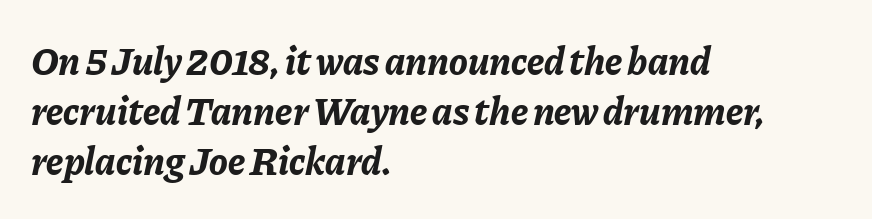
{"italic": "yes", "lean": "right", "slant_degrees": 11, "bold": "yes", "weight": "bold", "width": "normal", "stroke_contrast": "low", "x_height": "medium", "monospaced": "no", "underline": "no", "align": "left", "line_spacing": "normal", "line_spacing_ratio": 1.28, "letter_spacing": "normal", "letter_spacing_em": 0.0, "glyph_px": 39}
